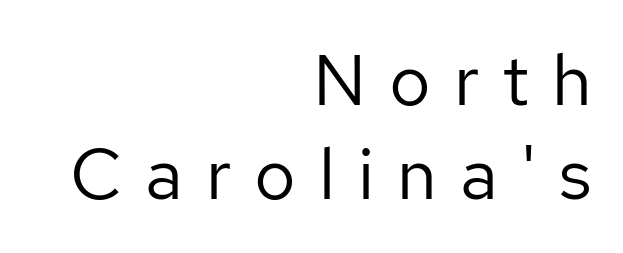
Vertically, the passage feels balanced, rows spaced as you'd expect. Compared with typical body copy, the letter spacing here is much looser. The passage is arranged like a letterhead date or caption credit — flush right. The lettering holds an erect, upright posture throughout. This is sans-serif lettering, the kind often seen on screens and signage. A typesetter would call this proportional, since set widths differ per character.
